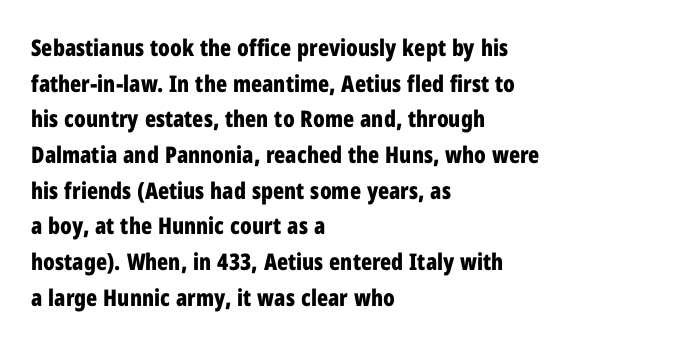
Q: Is the text bold? A: Yes.
Q: Is the text italic (slanted)? A: No, it is upright.
Q: Is the text underlined? A: No.
Q: How is the paragraph aligned? A: Left-aligned.
Q: Is the spacing between letters normal or unusually wide? A: Normal.
Q: Is the spacing between lines tight, normal or loose? A: Normal.
